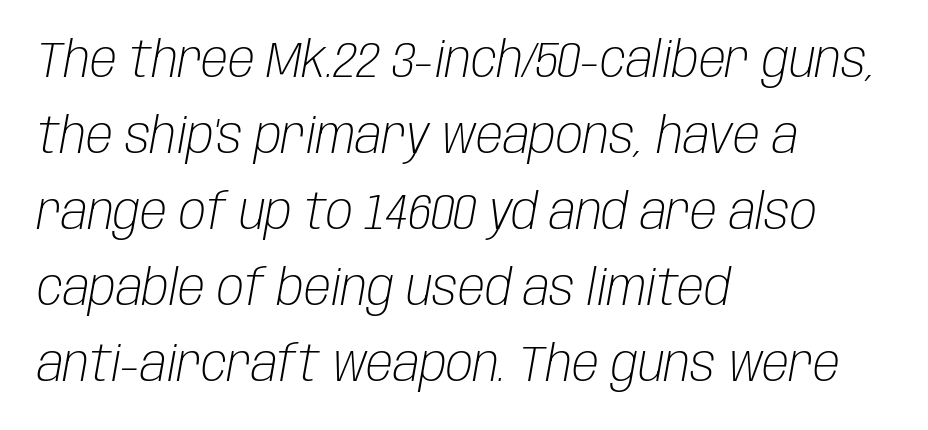
{"italic": "yes", "lean": "right", "slant_degrees": 10, "bold": "no", "weight": "light", "width": "condensed", "stroke_contrast": "low", "x_height": "large", "monospaced": "no", "underline": "no", "align": "left", "line_spacing": "normal", "line_spacing_ratio": 1.52, "letter_spacing": "normal", "letter_spacing_em": 0.0, "glyph_px": 50}
